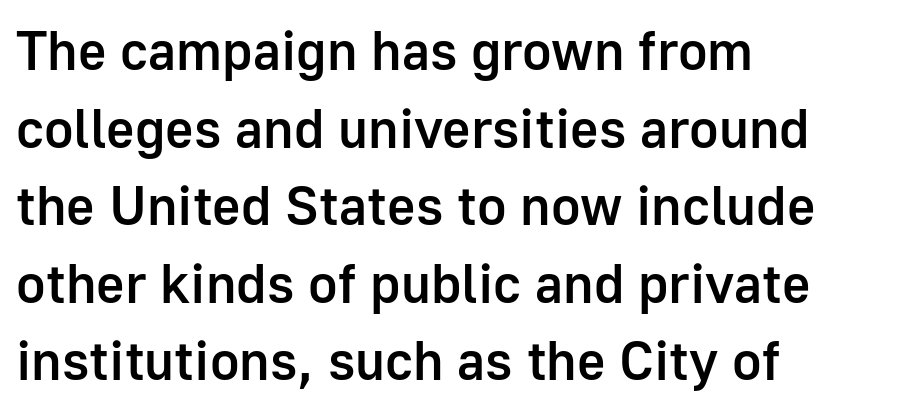
Q: Is the text bold? A: Semi-bold.
Q: Is the text italic (slanted)? A: No, it is upright.
Q: Is the typeface a serif or a sans-serif typeface? A: Sans-serif.
Q: Is the text underlined? A: No.
Q: How is the paragraph aligned? A: Left-aligned.
Q: Is the spacing between letters normal or unusually wide? A: Normal.
Q: Is the spacing between lines tight, normal or loose? A: Normal.
Q: Width (condensed, normal, or wide)? A: Normal.
Q: Stroke contrast? A: Low.
Q: x-height? A: Medium.
Q: Monospaced? A: No.
